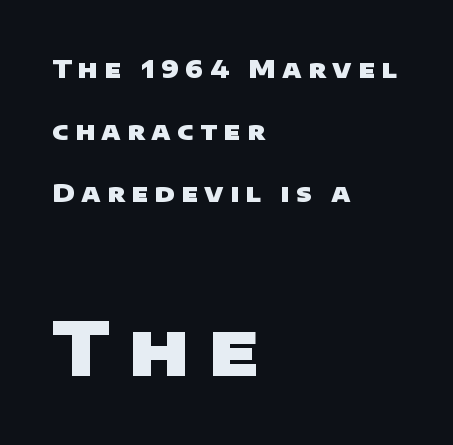
The passage shown is typed in a proportional face where columns would drift. Casual observation: everything's shoved over to the left. Each row of text sits above clean, open space. Students, note that the glyphs here are deliberately spaced far apart. The text was rendered using a sans face with plain stroke endings.
